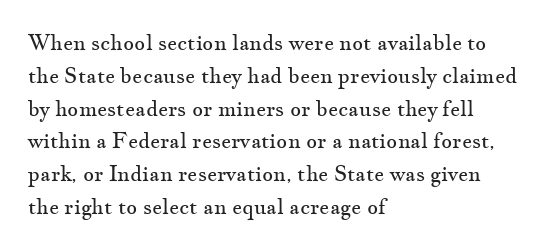
Upright lettering throughout. The rows are spaced the way most documents space them. These lines stack with their left ends in a neat column. The space beneath each line is pristine and unruled. This sample uses plain, unmodified letter spacing. Stem width sits at or under what a default text font uses.
